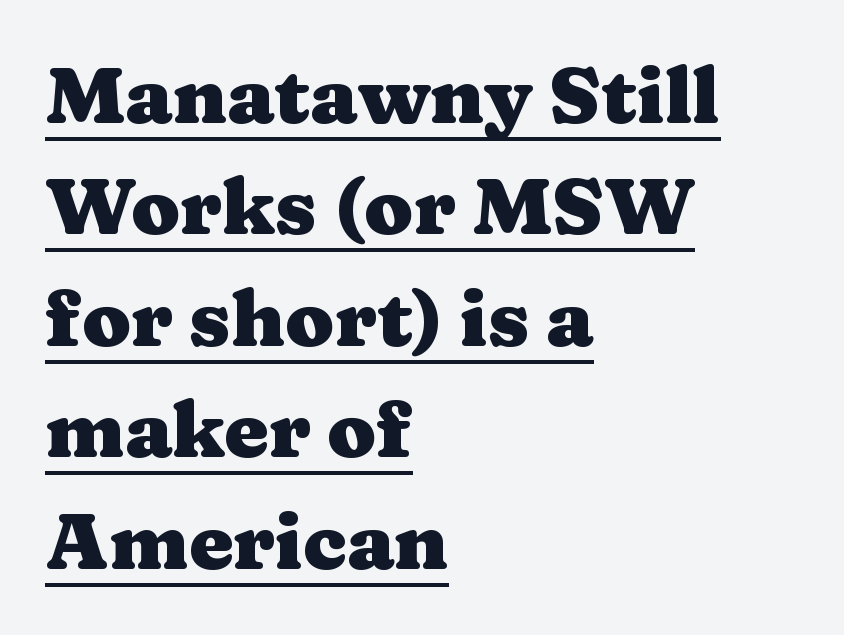
{"serif": "yes", "italic": "no", "bold": "yes", "weight": "heavy", "width": "wide", "stroke_contrast": "medium", "x_height": "medium", "monospaced": "no", "underline": "yes", "align": "left", "line_spacing": "normal", "line_spacing_ratio": 1.41, "letter_spacing": "normal", "letter_spacing_em": 0.0, "glyph_px": 79}
